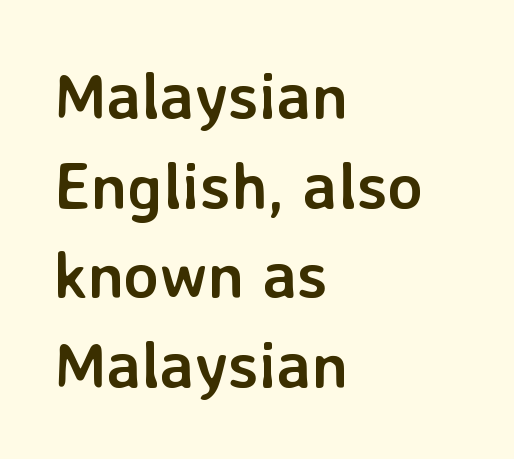
{"serif": "no", "italic": "no", "bold": "yes", "weight": "semibold", "width": "normal", "stroke_contrast": "low", "x_height": "medium", "monospaced": "no", "underline": "no", "align": "left", "line_spacing": "normal", "line_spacing_ratio": 1.38, "letter_spacing": "normal", "letter_spacing_em": 0.0, "glyph_px": 65}
